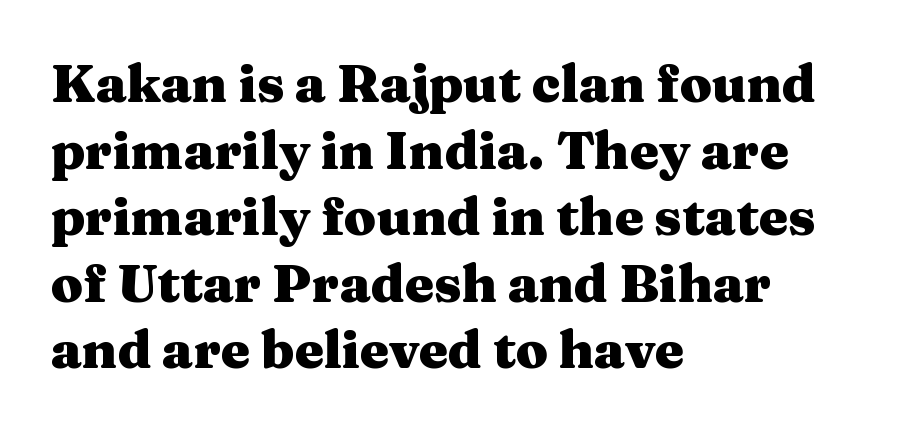
The image shows 52 px heavy, wide serif type, upright; set left-aligned, normal line spacing (1.28x), normal letter spacing, not underlined; medium stroke contrast and a medium x-height.
